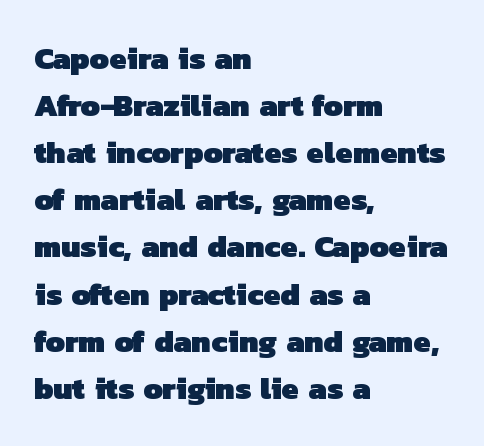
{"serif": "no", "bold": "yes", "weight": "heavy", "width": "normal", "stroke_contrast": "low", "x_height": "medium", "monospaced": "no", "underline": "no", "align": "left", "line_spacing": "normal", "line_spacing_ratio": 1.52, "letter_spacing": "normal", "letter_spacing_em": 0.0, "glyph_px": 31}
